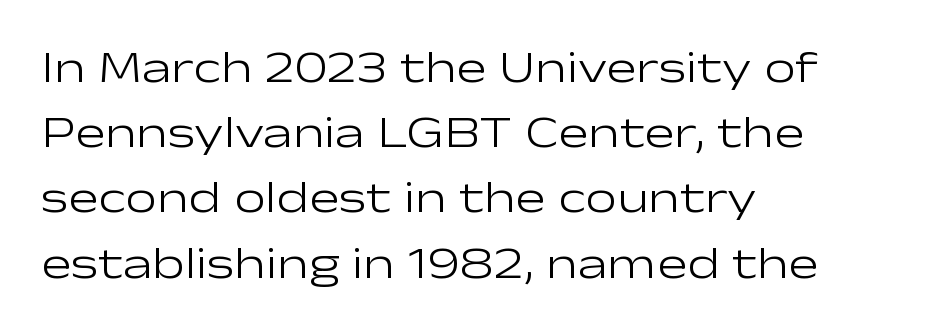
Spacing between characters is what you'd get straight out of the box. Each new line begins a customary step beneath the previous one. A bare baseline throughout the passage. Posture: upright roman.
